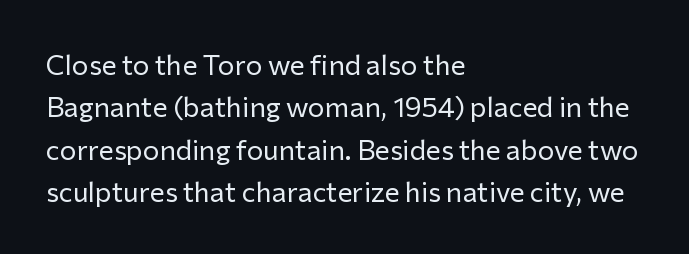
The image shows 28 px regular-weight sans-serif type, upright; set left-aligned, normal line spacing (1.51x), normal letter spacing, not underlined; low stroke contrast and a medium x-height.
